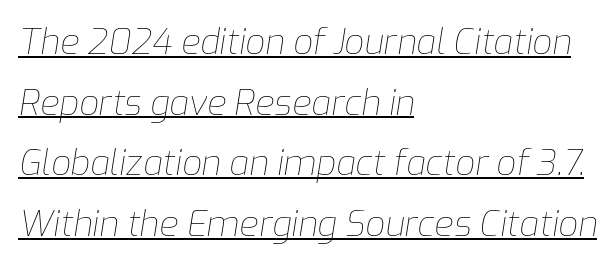
The image shows 35 px thin type, italic (leaning right); set left-aligned, line spacing 1.73x, normal letter spacing, underlined; low stroke contrast and a medium x-height.
